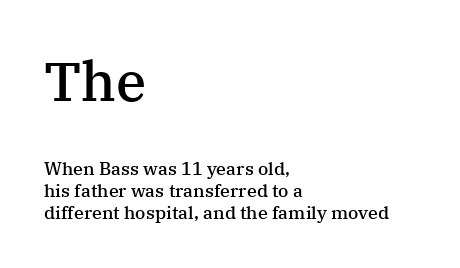
Q: Is the text bold? A: Semi-bold.
Q: Is the text italic (slanted)? A: No, it is upright.
Q: Is the typeface a serif or a sans-serif typeface? A: Serif.
Q: Is the text underlined? A: No.
Q: How is the paragraph aligned? A: Left-aligned.
Q: Is the spacing between letters normal or unusually wide? A: Normal.
Q: Which block of text is set in a larger size, the first (top) or the second (bottom)? A: The first (top) one.
Q: Width (condensed, normal, or wide)? A: Normal.
Q: Stroke contrast? A: Medium.
Q: x-height? A: Medium.
Q: Monospaced? A: No.
